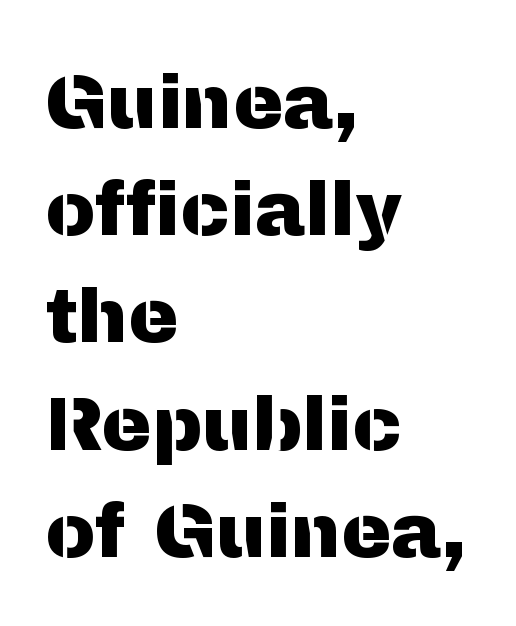
The image shows 75 px sans-serif type, upright; set left-aligned, normal line spacing (1.43x), normal letter spacing, not underlined; medium stroke contrast and a medium x-height.
